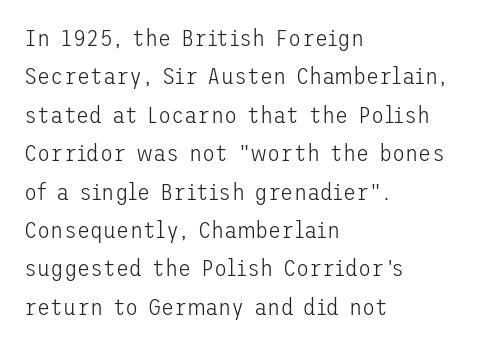
The image shows 24 px text type, upright; set left-aligned, normal line spacing (1.6x), normal letter spacing, not underlined.
